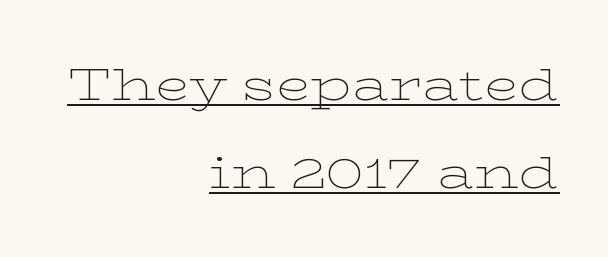
A typographer would call this underscored text. A typesetter would mark this as roman, not italic. This sample has the flowing, uneven cadence of proportional lettering. You could fit nearly another row in the gap between these rows. Little horizontal feet cap the strokes, marking this as serif type.
